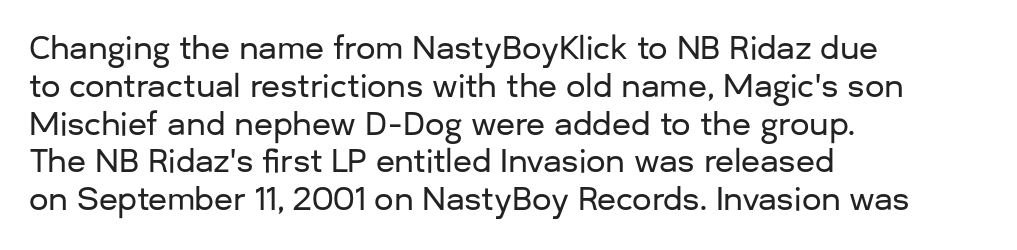
Q: Is the text italic (slanted)? A: No, it is upright.
Q: Is the typeface a serif or a sans-serif typeface? A: Sans-serif.
Q: Is the text underlined? A: No.
Q: How is the paragraph aligned? A: Left-aligned.
Q: Is the spacing between letters normal or unusually wide? A: Normal.
Q: Width (condensed, normal, or wide)? A: Normal.
Q: Stroke contrast? A: Low.
Q: x-height? A: Medium.
Q: Monospaced? A: No.
